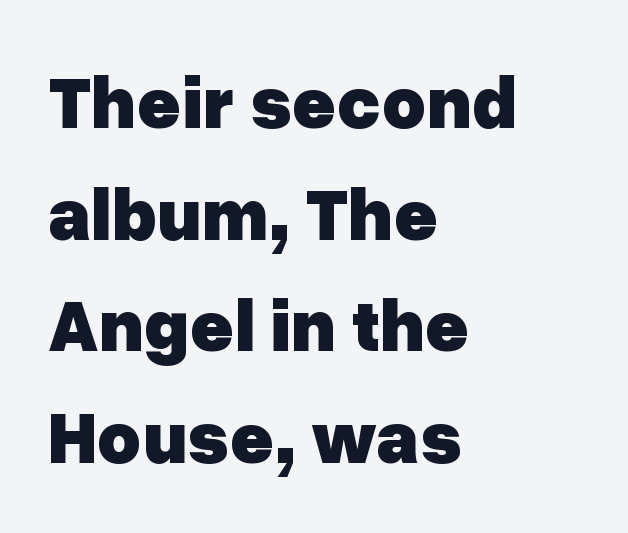
{"serif": "no", "italic": "no", "bold": "yes", "weight": "heavy", "width": "normal", "stroke_contrast": "low", "x_height": "medium", "monospaced": "no", "underline": "no", "align": "left", "line_spacing": "normal", "line_spacing_ratio": 1.49, "letter_spacing": "normal", "letter_spacing_em": 0.0, "glyph_px": 75}
